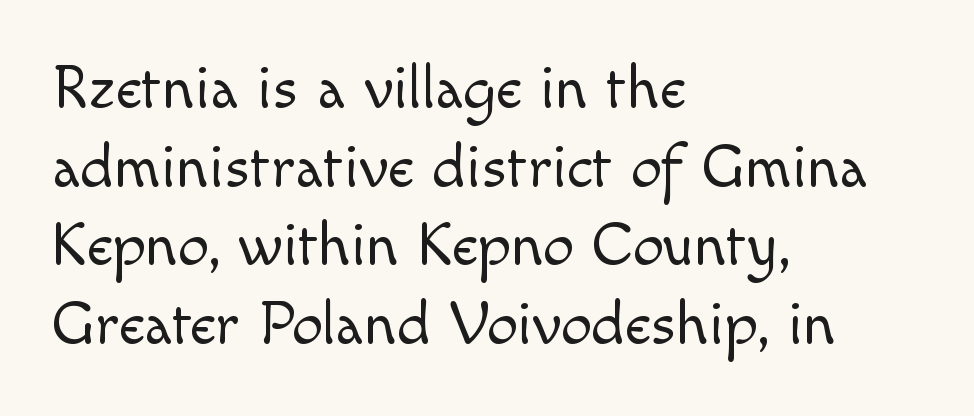
The passage shown is typed in a proportional face where columns would drift. This sample uses plain, unmodified letter spacing. The designer went with a sans here, leaving each stem footless. Lines of text with bare space underneath. Characters remain perfectly vertical along every line.
